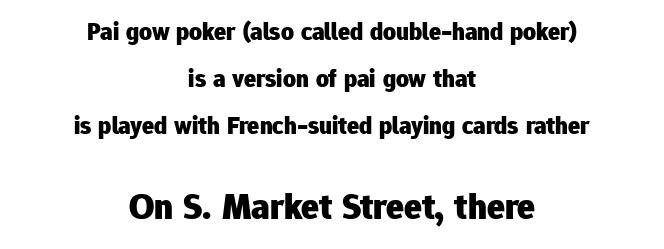
{"serif": "no", "italic": "no", "bold": "yes", "weight": "heavy", "width": "normal", "stroke_contrast": "low", "x_height": "medium", "monospaced": "no", "underline": "no", "align": "center", "line_spacing_ratio": 1.88, "letter_spacing": "normal", "letter_spacing_em": 0.0, "larger_block": "second", "size_ratio": 1.48, "glyph_px": 37}
